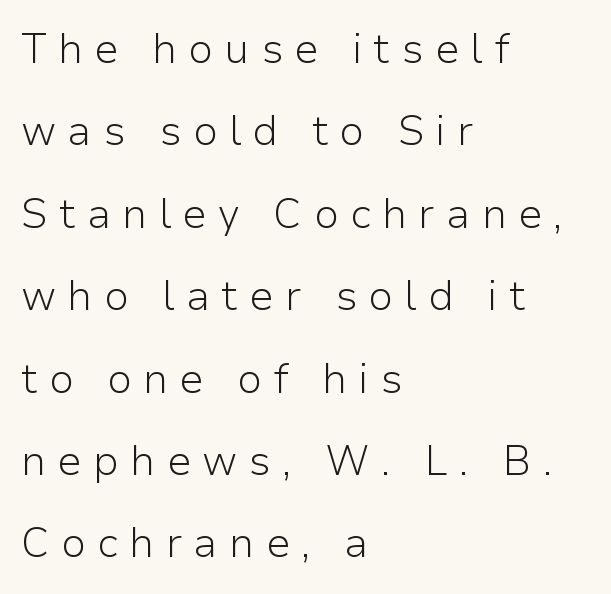
The image shows 41 px light sans-serif type, upright; set left-aligned, loose line spacing (2.01x), unusually wide letter spacing (+0.27 em), not underlined; low stroke contrast and a medium x-height.
